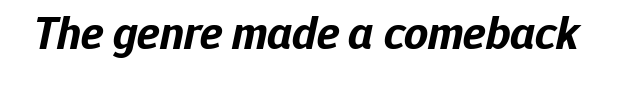
The rendering uses a bold face; every stroke is thick and dark. The line texture is even and compact thanks to regular tracking. Anything drawn beneath the words? Only blank space. A typesetter would call this proportional, since set widths differ per character. The font's italic variant was chosen for this text.
